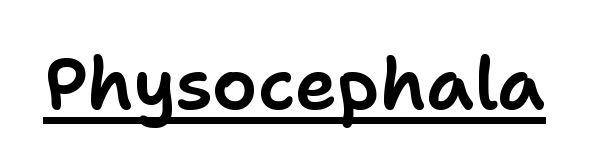
Q: Is the text italic (slanted)? A: No, it is upright.
Q: Is the typeface a serif or a sans-serif typeface? A: Sans-serif.
Q: Is the text underlined? A: Yes.
Q: Is the spacing between letters normal or unusually wide? A: Normal.
Q: Width (condensed, normal, or wide)? A: Normal.
Q: Stroke contrast? A: Low.
Q: x-height? A: Medium.
Q: Monospaced? A: No.
